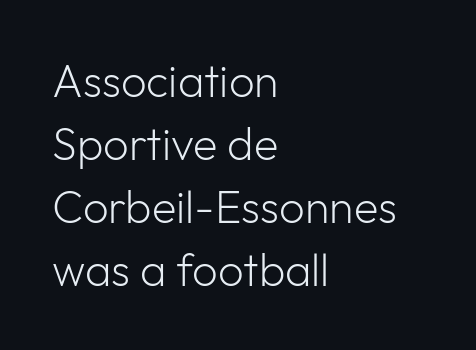
{"serif": "no", "italic": "no", "bold": "no", "weight": "light", "width": "normal", "stroke_contrast": "low", "x_height": "medium", "monospaced": "no", "underline": "no", "align": "left", "line_spacing": "normal", "line_spacing_ratio": 1.4, "letter_spacing": "normal", "letter_spacing_em": 0.0, "glyph_px": 45}
